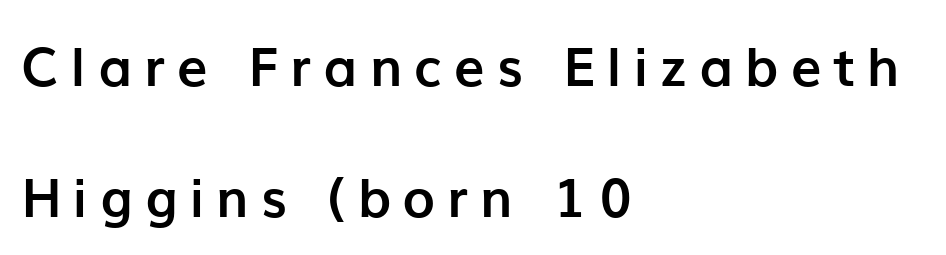
The image shows 54 px semibold sans-serif type, upright; set left-aligned, loose line spacing (2.42x), unusually wide letter spacing (+0.23 em), not underlined; low stroke contrast and a medium x-height.
